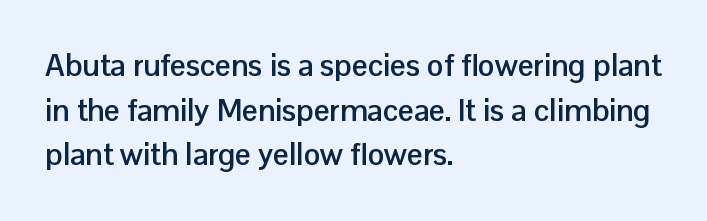
{"serif": "no", "italic": "no", "bold": "yes", "weight": "semibold", "width": "normal", "stroke_contrast": "low", "x_height": "medium", "monospaced": "no", "underline": "no", "align": "left", "line_spacing": "normal", "line_spacing_ratio": 1.44, "letter_spacing": "normal", "letter_spacing_em": 0.0, "glyph_px": 31}
